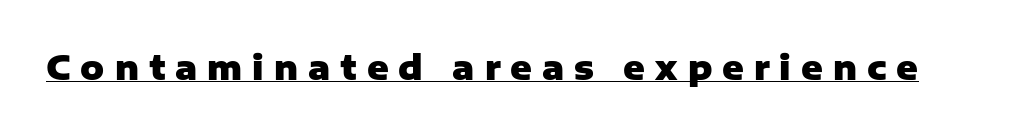
Quick note: underline on. The glyphs have the mass of a bold cut. There is plenty of visible air inserted between adjacent glyphs. Is this a fixed-width face? No — the glyphs have proportional, varying widths. You can tell it's not italic because the verticals are truly vertical. A typesetter would label this face a sans.
